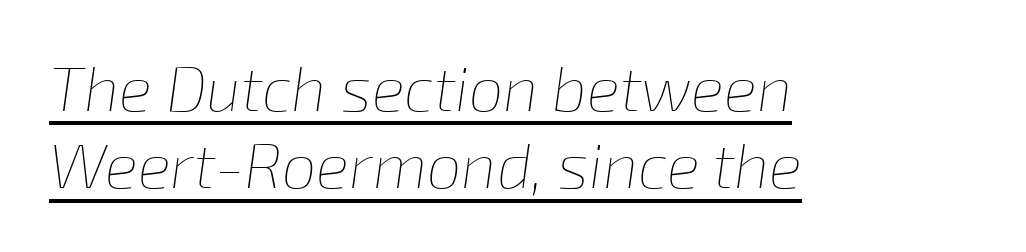
Weight class: somewhere from thin through regular. Is this a fixed-width face? No — the glyphs have proportional, varying widths. These characters rest on top of a visible drawn line. The specimen reads as italic at a glance.
